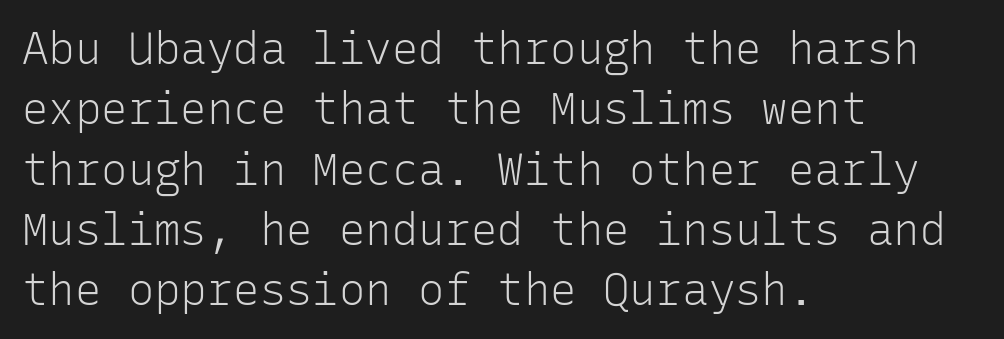
Q: Is the text bold? A: No.
Q: Is the text italic (slanted)? A: No, it is upright.
Q: Is the typeface a serif or a sans-serif typeface? A: Sans-serif.
Q: Is the text underlined? A: No.
Q: How is the paragraph aligned? A: Left-aligned.
Q: Is the spacing between letters normal or unusually wide? A: Normal.
Q: Is the spacing between lines tight, normal or loose? A: Normal.
Q: Width (condensed, normal, or wide)? A: Normal.
Q: Stroke contrast? A: Low.
Q: x-height? A: Medium.
Q: Monospaced? A: Yes.
